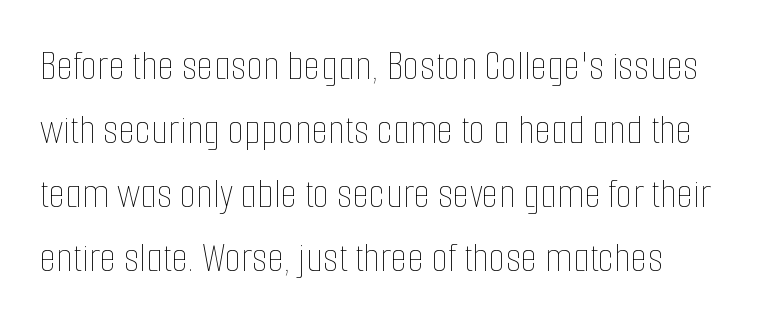
{"italic": "no", "bold": "no", "weight": "thin", "width": "condensed", "stroke_contrast": "low", "x_height": "medium", "monospaced": "no", "underline": "no", "line_spacing": "normal", "line_spacing_ratio": 1.49, "letter_spacing": "normal", "letter_spacing_em": 0.0, "glyph_px": 43}
